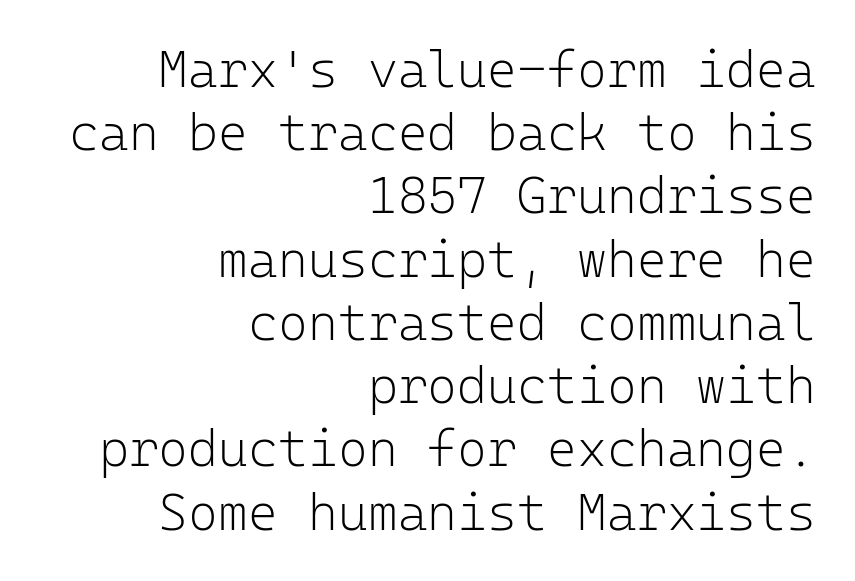
The image shows 51 px light sans-serif type, upright, monospaced; set right-aligned, line spacing 1.24x, normal letter spacing, not underlined; low stroke contrast and a medium x-height.
